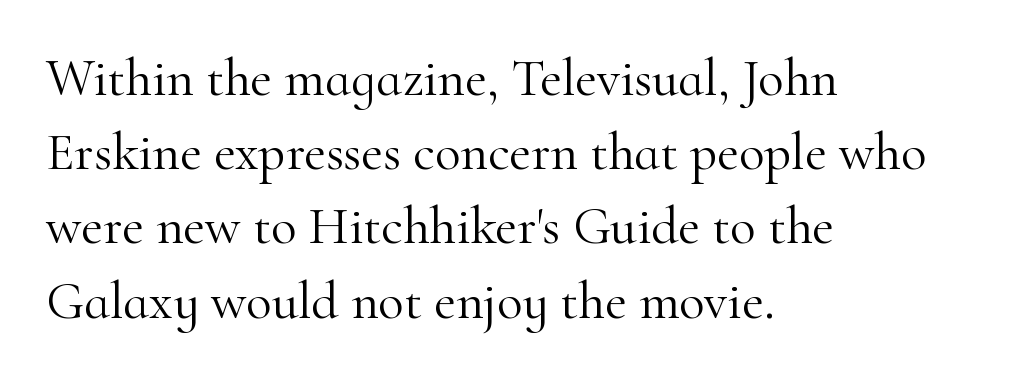
The image shows 53 px light serif type, upright; set left-aligned, normal line spacing (1.4x), normal letter spacing, not underlined; high stroke contrast and a small x-height.
